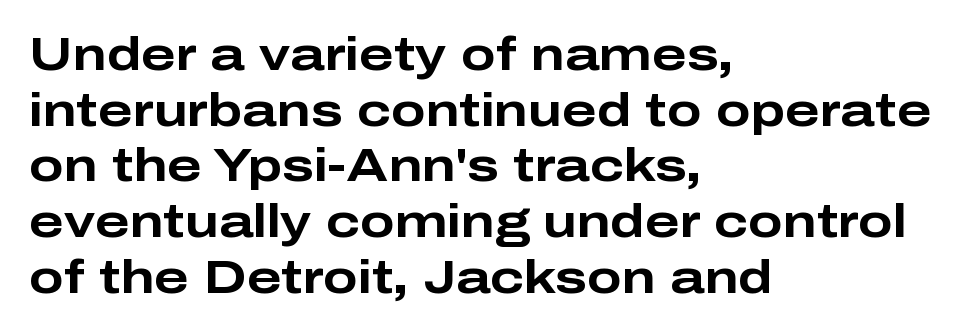
{"serif": "no", "italic": "no", "bold": "yes", "weight": "bold", "width": "wide", "stroke_contrast": "low", "x_height": "medium", "monospaced": "no", "underline": "no", "align": "left", "line_spacing_ratio": 1.21, "letter_spacing": "normal", "letter_spacing_em": 0.0, "glyph_px": 46}
